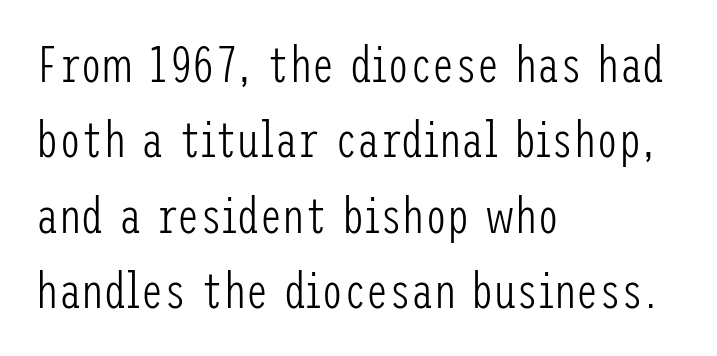
{"serif": "no", "italic": "no", "bold": "no", "weight": "light", "width": "condensed", "stroke_contrast": "low", "x_height": "medium", "underline": "no", "align": "left", "line_spacing": "normal", "line_spacing_ratio": 1.51, "letter_spacing": "normal", "letter_spacing_em": 0.0, "glyph_px": 50}
